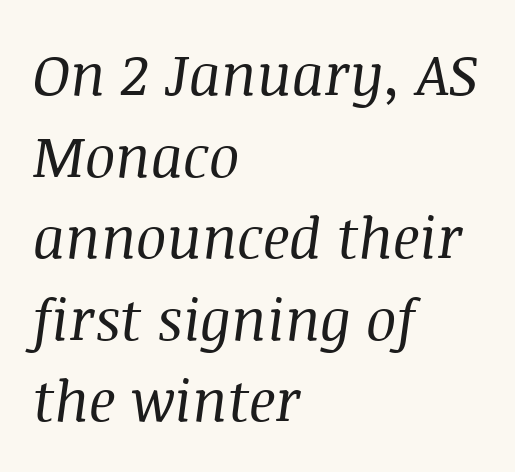
{"serif": "yes", "italic": "yes", "lean": "right", "slant_degrees": 8, "bold": "no", "weight": "regular", "width": "normal", "stroke_contrast": "medium", "x_height": "large", "monospaced": "no", "underline": "no", "align": "left", "line_spacing": "normal", "line_spacing_ratio": 1.43, "letter_spacing": "normal", "letter_spacing_em": 0.0, "glyph_px": 57}
